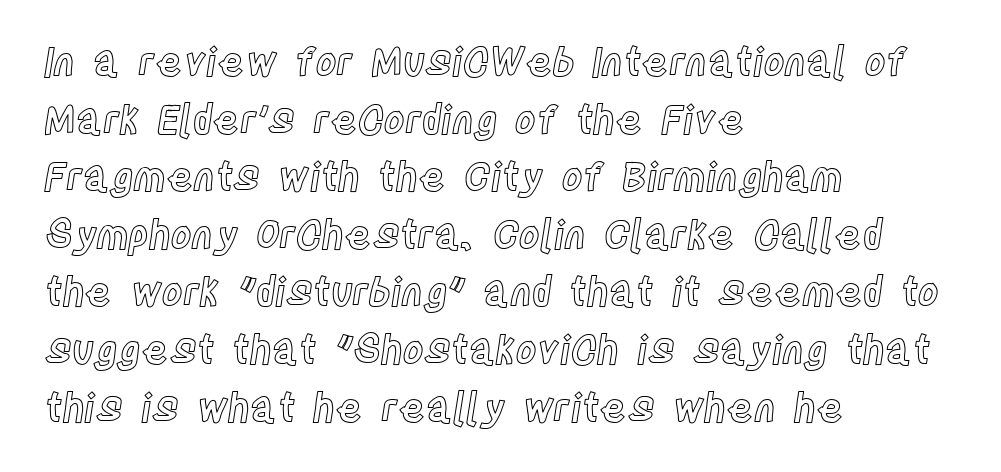
Q: Is the text italic (slanted)? A: Yes.
Q: Is the text underlined? A: No.
Q: How is the paragraph aligned? A: Left-aligned.
Q: Is the spacing between letters normal or unusually wide? A: Normal.
Q: Is the spacing between lines tight, normal or loose? A: Normal.
Q: Width (condensed, normal, or wide)? A: Condensed.
Q: x-height? A: Large.
Q: Monospaced? A: No.
